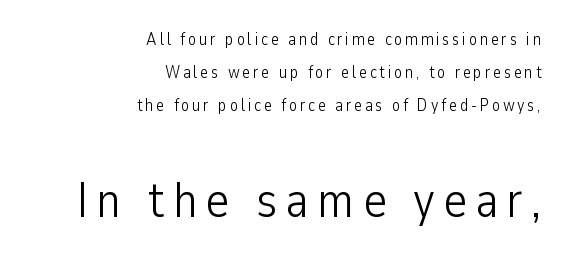
Stems and bowls with no extra thickness — not bold. Quick note: not italic, upright. The face used here is proportionally spaced, like ordinary book or web type. Reading down the block, your eye finds every line finishing at a fixed right position.
